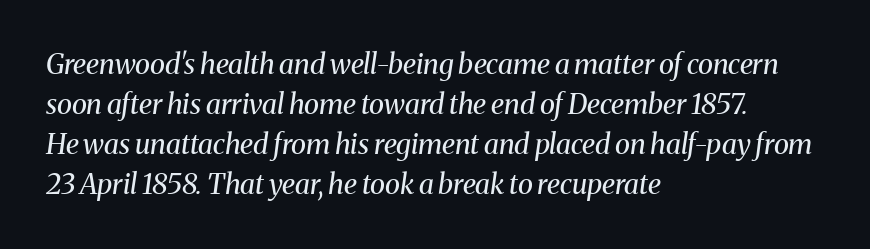
The rendering shows small feet on the letterforms — a serif design. The letterforms sit at book weight or below. The passage shown is typed in a proportional face where columns would drift. Regarding leading, the lines here are spaced in the standard way. A clean baseline with only descenders dipping below it.
